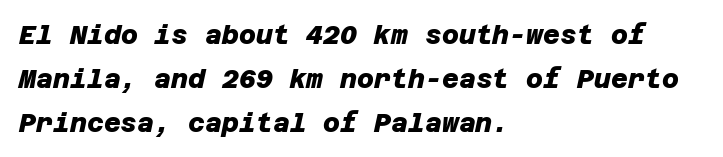
What weight is shown? A full bold with thick strokes. How would I describe the line gaps? Plain and ordinary. Unmarked baselines from the first word to the last. Each word holds together tightly as a unit, with standard inter-letter gaps. Visually the block forms a straight wall on the left and a jagged coastline on the right.
